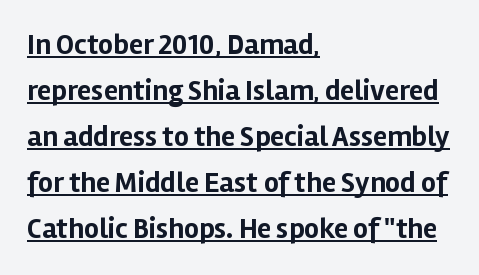
Q: Is the text bold? A: Yes.
Q: Is the text italic (slanted)? A: No, it is upright.
Q: Is the typeface a serif or a sans-serif typeface? A: Sans-serif.
Q: Is the text underlined? A: Yes.
Q: How is the paragraph aligned? A: Left-aligned.
Q: Is the spacing between letters normal or unusually wide? A: Normal.
Q: Is the spacing between lines tight, normal or loose? A: Normal.
Q: Width (condensed, normal, or wide)? A: Normal.
Q: Stroke contrast? A: Low.
Q: x-height? A: Medium.
Q: Monospaced? A: No.
